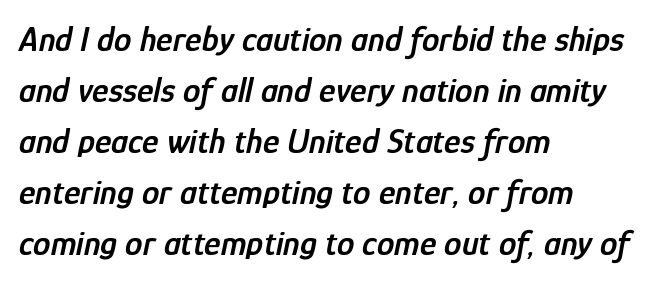
Q: Is the text bold? A: Semi-bold.
Q: Is the text italic (slanted)? A: Yes, it leans right by about 12 degrees.
Q: Is the text underlined? A: No.
Q: How is the paragraph aligned? A: Left-aligned.
Q: Is the spacing between letters normal or unusually wide? A: Normal.
Q: Is the spacing between lines tight, normal or loose? A: Normal.
Q: Width (condensed, normal, or wide)? A: Condensed.
Q: Stroke contrast? A: Low.
Q: x-height? A: Medium.
Q: Monospaced? A: No.
